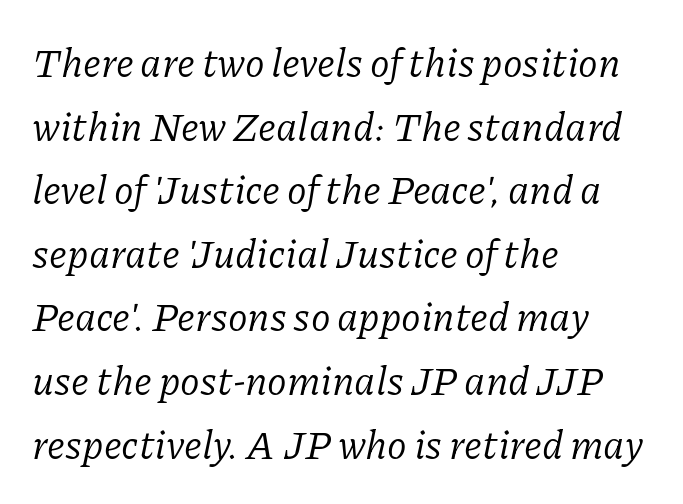
Yep, that's italic — everything's leaning. Type without underlining. Spacing between characters is what you'd get straight out of the box. Line beginnings align vertically; line endings do not. The typeface chosen for these lines features serifs.
